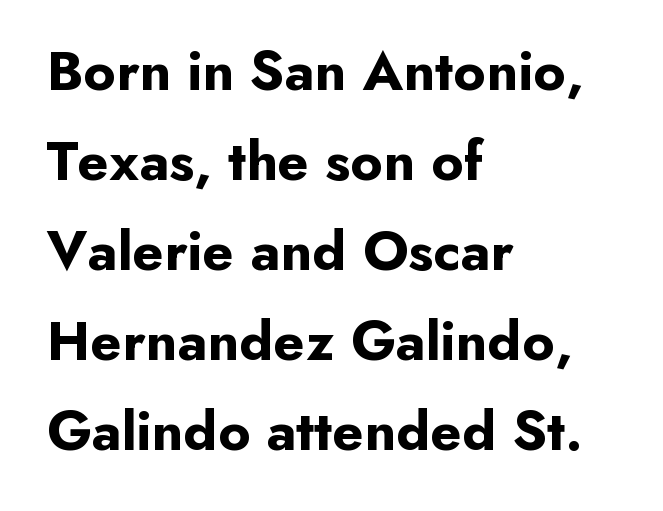
{"serif": "no", "italic": "no", "bold": "yes", "weight": "bold", "width": "normal", "stroke_contrast": "low", "x_height": "small", "monospaced": "no", "underline": "no", "align": "left", "line_spacing": "normal", "line_spacing_ratio": 1.58, "letter_spacing": "normal", "letter_spacing_em": 0.0, "glyph_px": 57}
